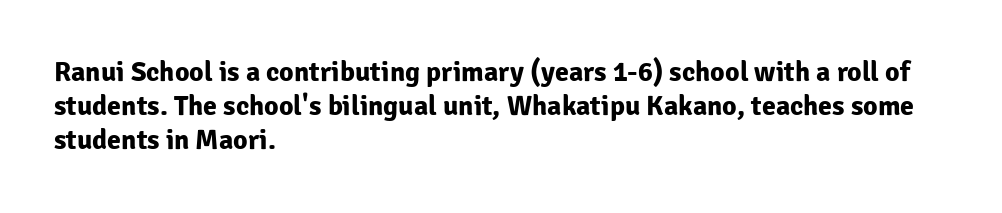
The specimen omits any rule beneath the text block's lines. This rendering employs a face without finishing strokes, i.e., a sans-serif. Posture: vertical. This is heavy type, rendered in bold. The letters sit at their default tracking, neither squeezed nor spread.
